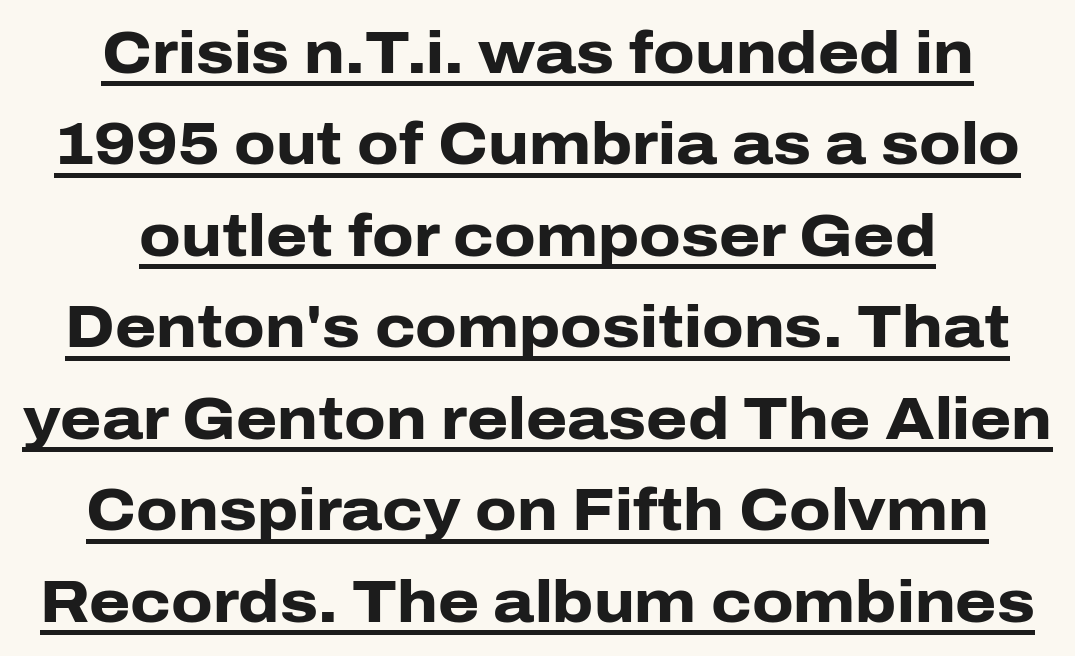
Spacing between characters is what you'd get straight out of the box. The lettering holds an erect, upright posture throughout. The rows are spaced the way most documents space them. Look at the bottom of the vertical strokes: they stop flat, with no serifs. This rendering features underlined lettering. In terms of weight, the rendering is a true, heavy bold.
